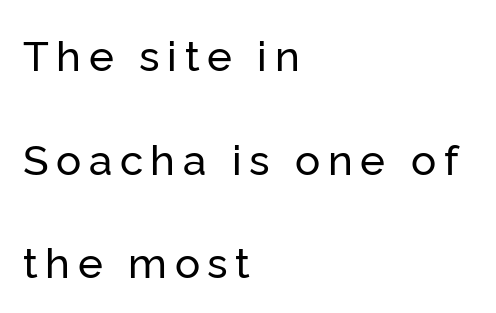
{"serif": "no", "italic": "no", "width": "normal", "stroke_contrast": "low", "x_height": "medium", "monospaced": "no", "underline": "no", "align": "left", "line_spacing": "loose", "line_spacing_ratio": 2.47, "glyph_px": 42}
